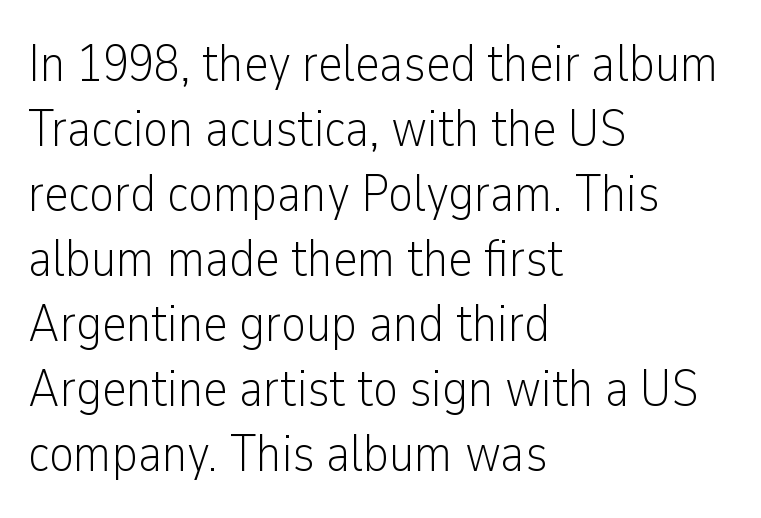
The image shows 52 px light, condensed sans-serif type, upright; set left-aligned, normal line spacing (1.25x), normal letter spacing, not underlined; low stroke contrast and a medium x-height.
